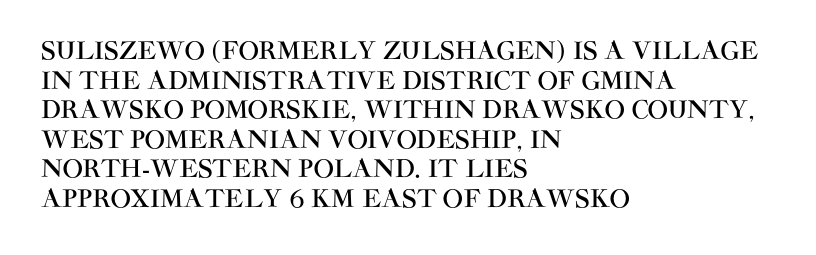
The rag falls on the right side of this text block. This sample uses an upright cut, with every glyph sitting square on the baseline. This sample uses plain, unmodified letter spacing. The strip under each line holds only bare page.
